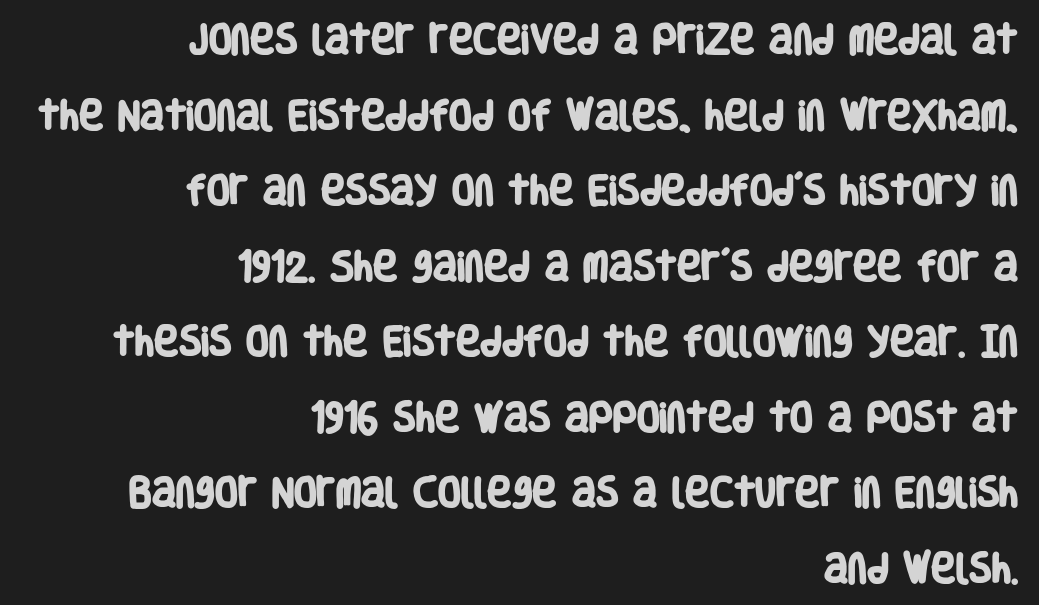
The image shows 33 px heavy, condensed sans-serif type; set right-aligned, loose line spacing (2.29x), normal letter spacing, not underlined; low stroke contrast and a large x-height.
